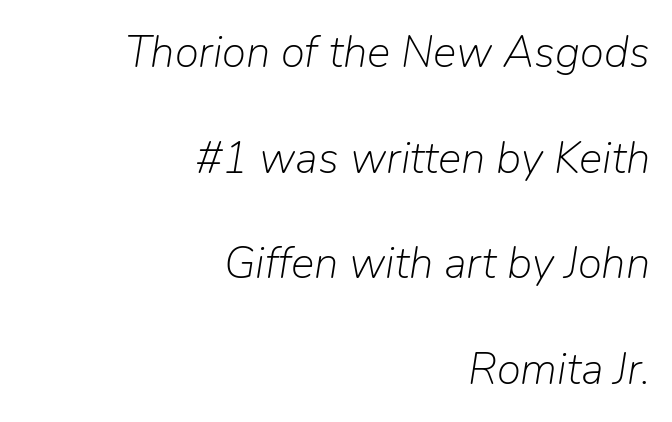
The image shows 44 px light type, italic (leaning right); set right-aligned, loose line spacing (2.4x), normal letter spacing, not underlined; low stroke contrast and a medium x-height.
